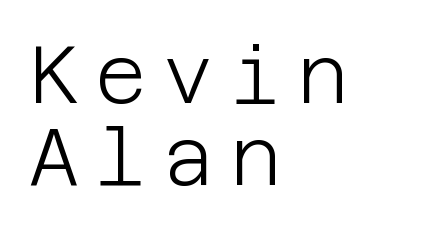
Q: Is the text bold? A: No.
Q: Is the text italic (slanted)? A: No, it is upright.
Q: Is the typeface a serif or a sans-serif typeface? A: Sans-serif.
Q: Is the text underlined? A: No.
Q: How is the paragraph aligned? A: Left-aligned.
Q: Is the spacing between lines tight, normal or loose? A: Tight.
Q: Width (condensed, normal, or wide)? A: Normal.
Q: Stroke contrast? A: Low.
Q: x-height? A: Large.
